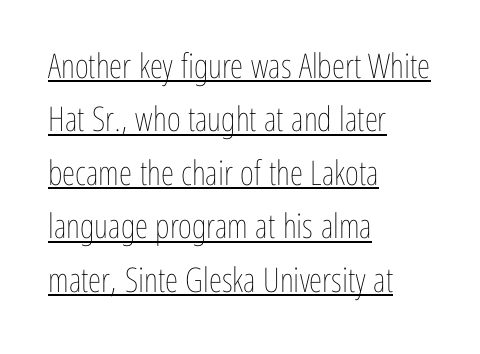
The image shows 34 px thin, condensed type, upright; set left-aligned, normal line spacing (1.57x), normal letter spacing, underlined; low stroke contrast and a medium x-height.
